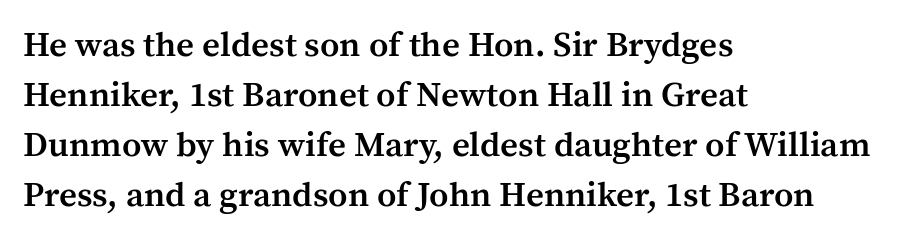
The image shows 35 px semibold serif type, upright; set left-aligned, normal line spacing (1.43x), normal letter spacing, not underlined; medium stroke contrast and a medium x-height.
